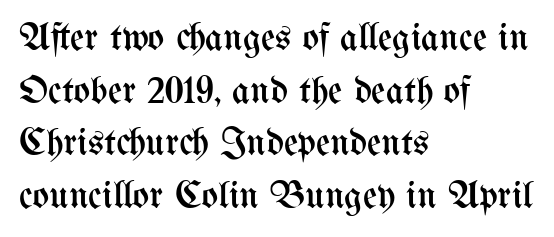
{"italic": "no", "bold": "no", "weight": "regular", "width": "condensed", "stroke_contrast": "medium", "x_height": "medium", "monospaced": "no", "underline": "no", "align": "left", "line_spacing": "normal", "line_spacing_ratio": 1.35, "letter_spacing": "normal", "letter_spacing_em": 0.0, "glyph_px": 39}
